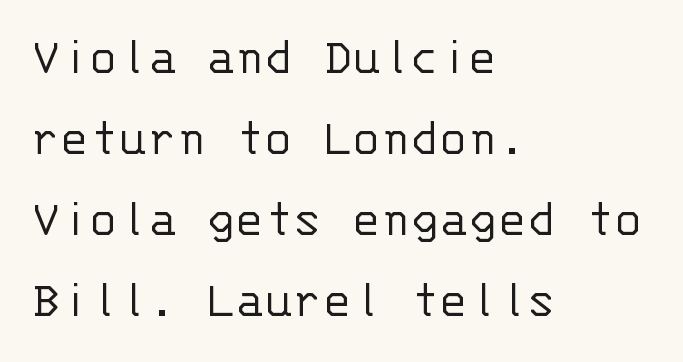
The text was rendered using a sans face with plain stroke endings. This rendering uses left alignment, leaving the right contour irregular. Upright lettering throughout. This sample has the even, mechanical cadence of fixed-width lettering. The strokes carry an ordinary text weight at most. The letters sit at their default tracking, neither squeezed nor spread.
